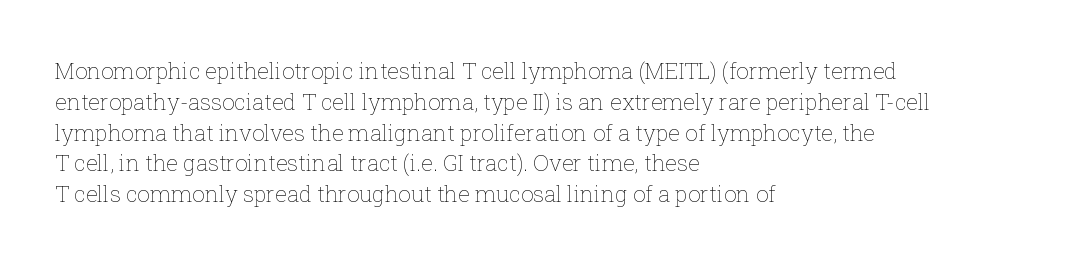
The image shows 22 px text type, upright; set left-aligned, normal line spacing (1.4x), normal letter spacing, not underlined.
